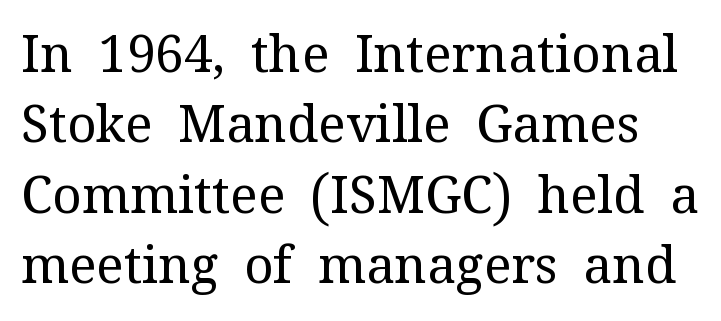
Q: Is the text bold? A: No.
Q: Is the text italic (slanted)? A: No, it is upright.
Q: Is the typeface a serif or a sans-serif typeface? A: Serif.
Q: Is the text underlined? A: No.
Q: Is the spacing between letters normal or unusually wide? A: Normal.
Q: Is the spacing between lines tight, normal or loose? A: Normal.
Q: Width (condensed, normal, or wide)? A: Normal.
Q: Stroke contrast? A: Medium.
Q: x-height? A: Medium.
Q: Monospaced? A: No.
